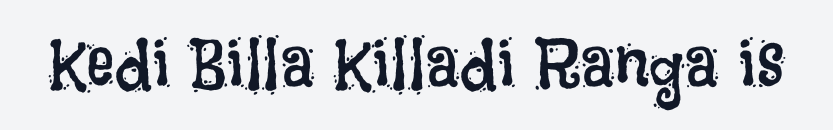
Q: Is the text bold? A: No.
Q: Is the text italic (slanted)? A: No, it is upright.
Q: Is the text underlined? A: No.
Q: Is the spacing between letters normal or unusually wide? A: Normal.
Q: Width (condensed, normal, or wide)? A: Condensed.
Q: Stroke contrast? A: Low.
Q: x-height? A: Large.
Q: Monospaced? A: No.
